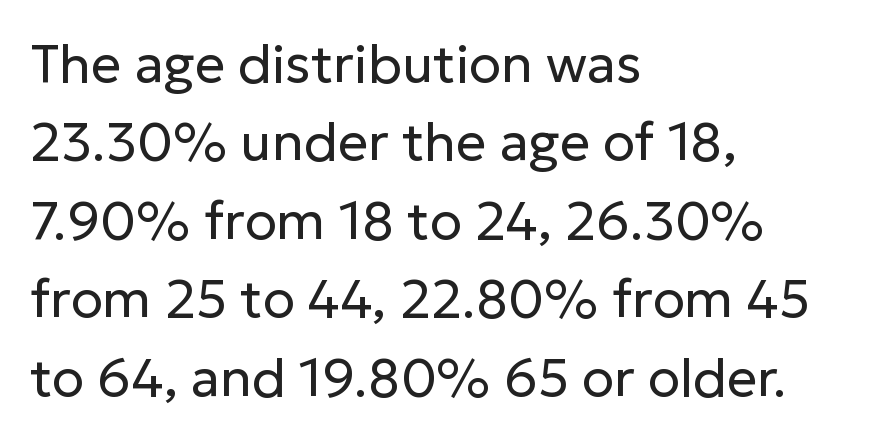
{"serif": "no", "italic": "no", "bold": "no", "weight": "regular", "width": "normal", "stroke_contrast": "low", "x_height": "medium", "monospaced": "no", "underline": "no", "align": "left", "line_spacing": "normal", "line_spacing_ratio": 1.48, "letter_spacing": "normal", "letter_spacing_em": 0.0, "glyph_px": 53}
